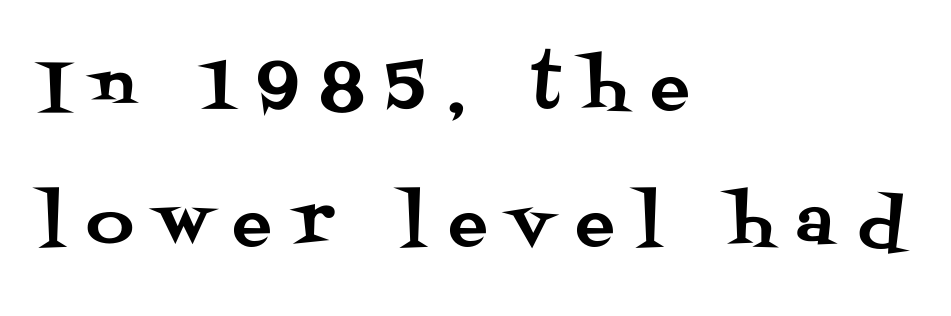
{"serif": "yes", "italic": "no", "width": "normal", "stroke_contrast": "medium", "x_height": "large", "monospaced": "no", "underline": "no", "align": "left", "line_spacing": "loose", "line_spacing_ratio": 2.09, "letter_spacing": "wide", "letter_spacing_em": 0.36, "glyph_px": 65}
